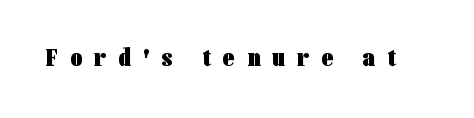
Q: Is the text bold? A: Yes.
Q: Is the text italic (slanted)? A: No, it is upright.
Q: Is the text underlined? A: No.
Q: Is the spacing between letters normal or unusually wide? A: Unusually wide.
